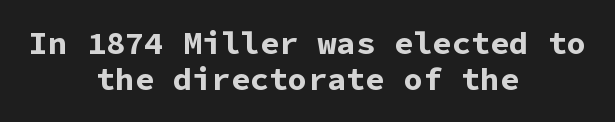
The image shows 32 px bold sans-serif type, upright, monospaced; set centered, tight line spacing (1.13x), normal letter spacing, not underlined; low stroke contrast and a medium x-height.
